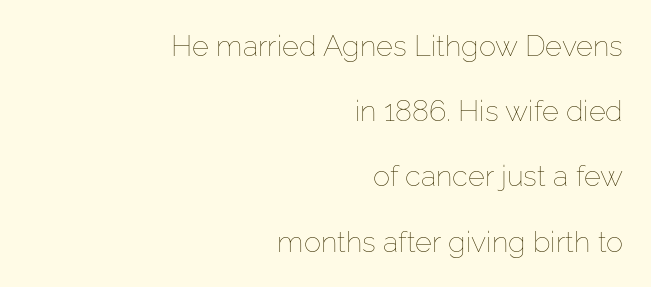
Quick note: not italic, upright. Stems here are at most as thick as an everyday book face. This sample uses plain, unmodified letter spacing. The string is rendered with underlining switched off. You could not count columns in this text — the font is proportionally spaced. Which margin do the lines hug? The right one — the left edge is uneven.
